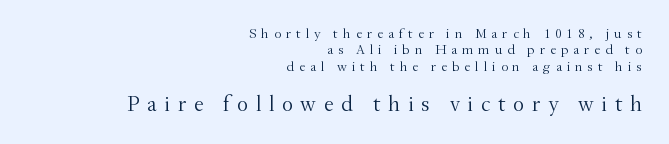
The image shows 22 px text type, upright; set right-aligned, line spacing 1.17x, unusually wide letter spacing (+0.35 em), not underlined; the second (bottom) block is 1.57x larger.
